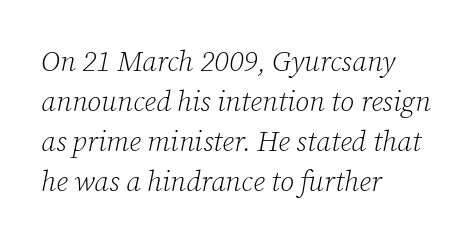
The image shows 28 px light serif type, italic (leaning right); set left-aligned, normal line spacing (1.43x), normal letter spacing, not underlined; low stroke contrast and a medium x-height.
